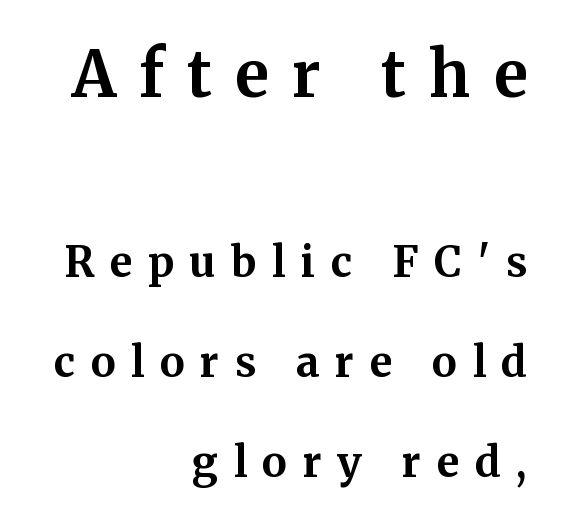
{"serif": "yes", "italic": "no", "bold": "yes", "weight": "bold", "width": "normal", "stroke_contrast": "medium", "x_height": "medium", "monospaced": "no", "underline": "no", "align": "right", "line_spacing": "loose", "line_spacing_ratio": 2.38, "letter_spacing": "wide", "letter_spacing_em": 0.37, "larger_block": "first", "size_ratio": 1.5, "glyph_px": 63}
